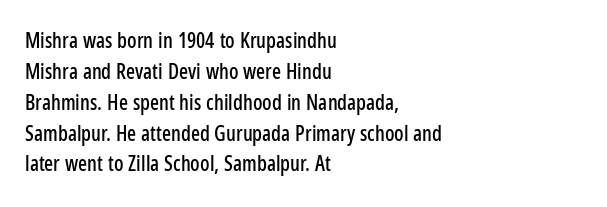
There is no visible air inserted between adjacent glyphs. Alignment: flush left. The words here are not underlined. The axis of the letterforms is exactly vertical. The designer left line spacing at the default.
